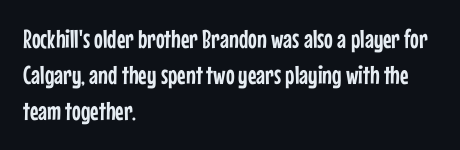
{"italic": "no", "underline": "no", "align": "left", "line_spacing": "normal", "line_spacing_ratio": 1.39, "letter_spacing": "normal", "letter_spacing_em": 0.0, "glyph_px": 26}
